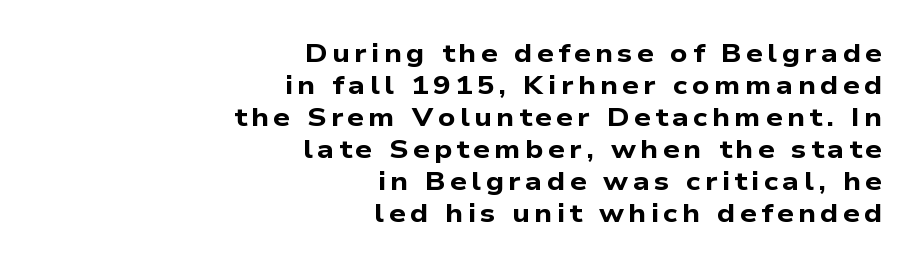
Q: Is the text bold? A: Yes.
Q: Is the text underlined? A: No.
Q: How is the paragraph aligned? A: Right-aligned.
